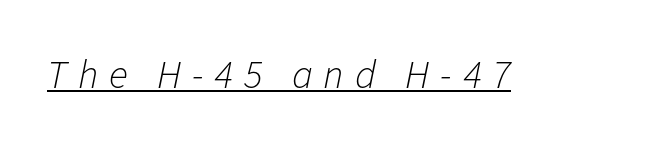
Each line of the rendering has a horizontal stroke beneath the glyphs. These lines have a slow, spaced-out rhythm from letter to letter. Spacing verdict: proportional, widths tailored to each character. Weight: in the light-to-regular range. The rendering applies a slant to the glyphs.
